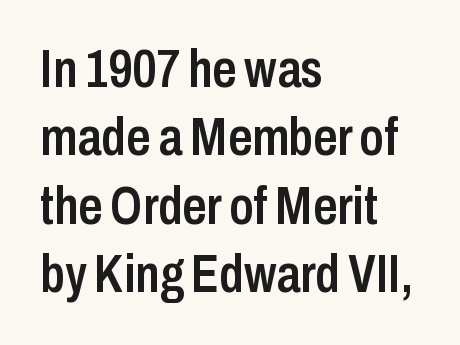
The image shows 53 px semibold, condensed sans-serif type, upright; set left-aligned, normal line spacing (1.29x), normal letter spacing, not underlined; low stroke contrast and a medium x-height.
